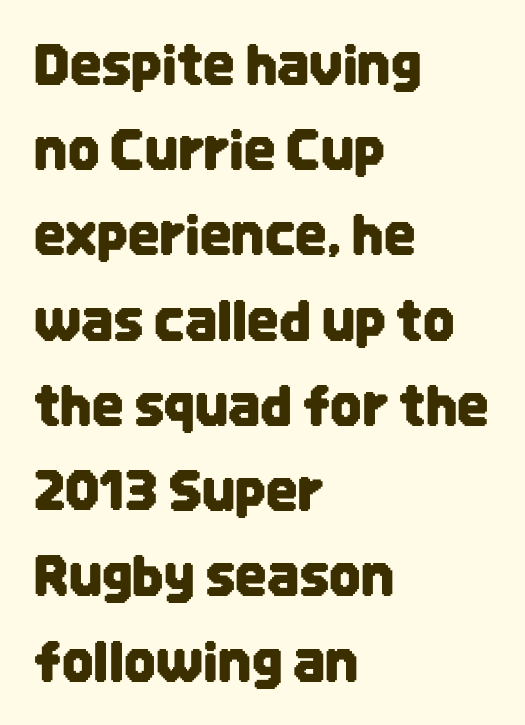
Q: Is the text italic (slanted)? A: No, it is upright.
Q: Is the typeface a serif or a sans-serif typeface? A: Sans-serif.
Q: Is the text underlined? A: No.
Q: How is the paragraph aligned? A: Left-aligned.
Q: Is the spacing between letters normal or unusually wide? A: Normal.
Q: Is the spacing between lines tight, normal or loose? A: Normal.
Q: Width (condensed, normal, or wide)? A: Condensed.
Q: Stroke contrast? A: Low.
Q: x-height? A: Large.
Q: Monospaced? A: No.
